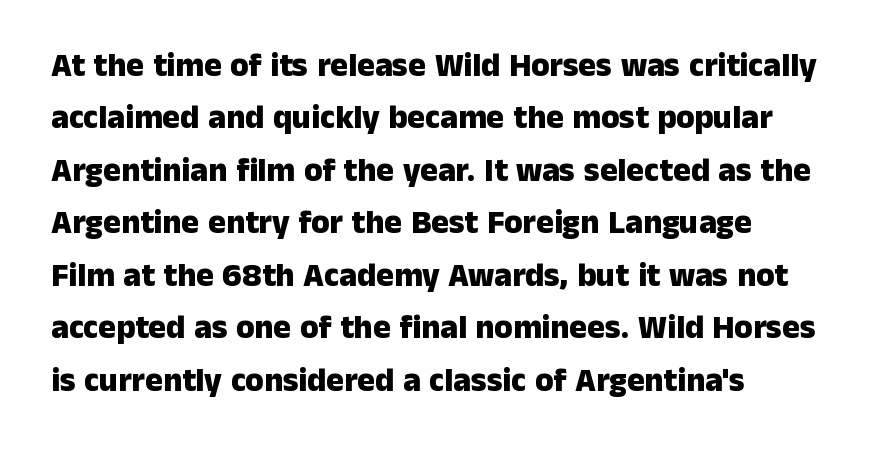
The rendering uses a moderate line-height, typical for paragraphs. Ordinary non-slanted type is in use. Looks like regular typesetting: each glyph gets only the width it needs. Underlining? Definitely not there. A sans-serif font was chosen for this passage.
